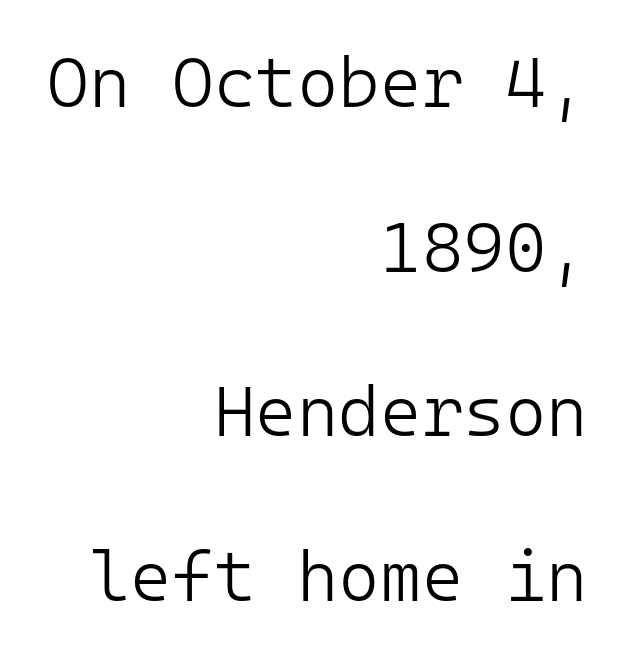
{"serif": "no", "italic": "no", "bold": "no", "weight": "light", "width": "normal", "stroke_contrast": "low", "x_height": "medium", "monospaced": "yes", "underline": "no", "align": "right", "line_spacing": "loose", "line_spacing_ratio": 2.32, "letter_spacing": "normal", "letter_spacing_em": 0.0, "glyph_px": 71}
